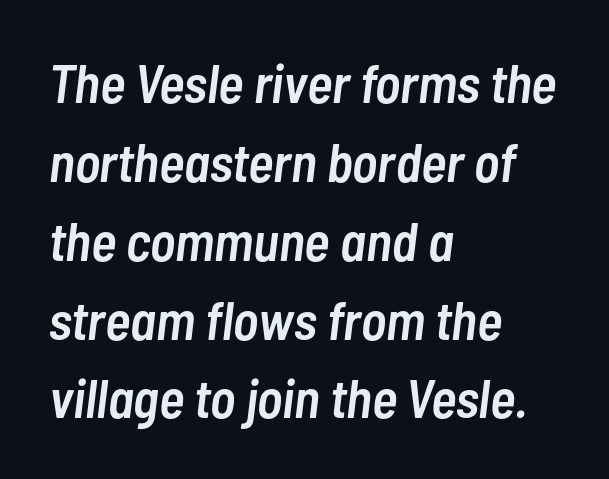
Q: Is the text bold? A: Semi-bold.
Q: Is the text italic (slanted)? A: Yes, it leans right by about 7 degrees.
Q: Is the text underlined? A: No.
Q: How is the paragraph aligned? A: Left-aligned.
Q: Is the spacing between letters normal or unusually wide? A: Normal.
Q: Is the spacing between lines tight, normal or loose? A: Normal.
Q: Width (condensed, normal, or wide)? A: Condensed.
Q: Stroke contrast? A: Low.
Q: x-height? A: Medium.
Q: Monospaced? A: No.
